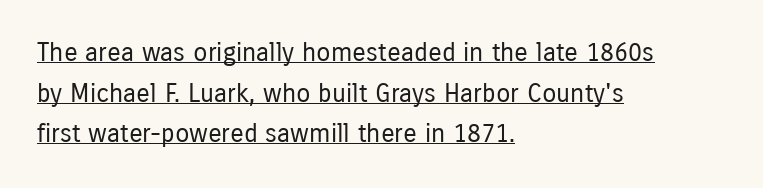
Q: Is the text bold? A: No.
Q: Is the text italic (slanted)? A: No, it is upright.
Q: Is the text underlined? A: Yes.
Q: How is the paragraph aligned? A: Left-aligned.
Q: Is the spacing between letters normal or unusually wide? A: Normal.
Q: Is the spacing between lines tight, normal or loose? A: Normal.
